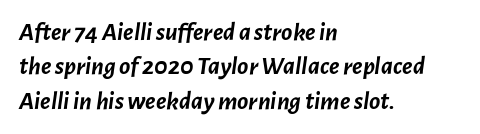
Q: Is the text bold? A: Yes.
Q: Is the text italic (slanted)? A: Yes, it leans right by about 7 degrees.
Q: Is the text underlined? A: No.
Q: How is the paragraph aligned? A: Left-aligned.
Q: Is the spacing between letters normal or unusually wide? A: Normal.
Q: Is the spacing between lines tight, normal or loose? A: Normal.
